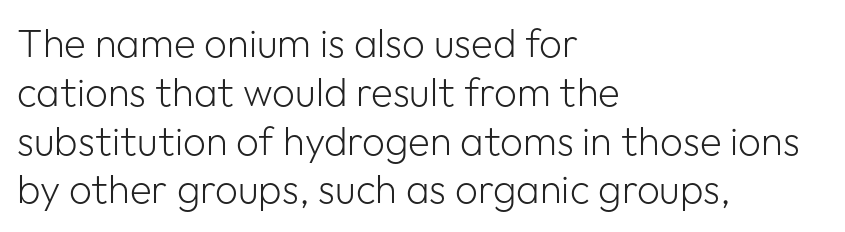
{"serif": "no", "italic": "no", "bold": "no", "weight": "light", "width": "normal", "stroke_contrast": "low", "x_height": "medium", "monospaced": "no", "underline": "no", "align": "left", "line_spacing_ratio": 1.22, "letter_spacing": "normal", "letter_spacing_em": 0.0, "glyph_px": 40}
